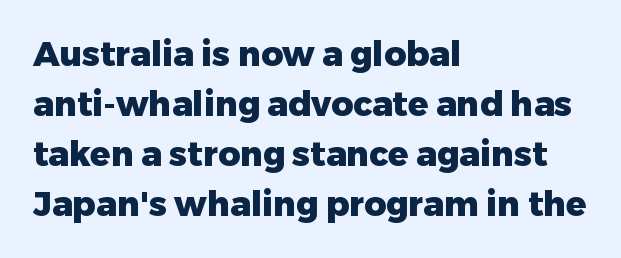
The letters sit at their default tracking, neither squeezed nor spread. Leading: standard. The type family on display is of the sans-serif kind. In terms of posture, this sample is upright.
